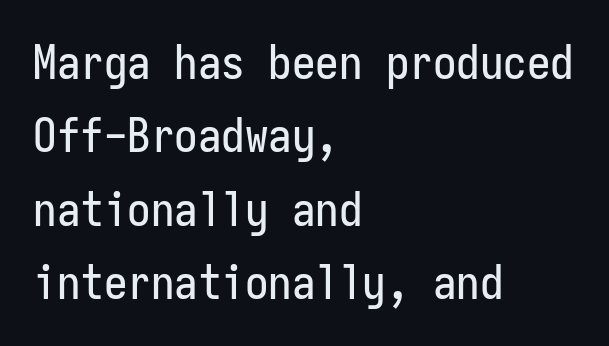
{"serif": "no", "italic": "no", "width": "condensed", "stroke_contrast": "low", "x_height": "medium", "monospaced": "yes", "underline": "no", "align": "left", "line_spacing": "normal", "line_spacing_ratio": 1.56, "letter_spacing": "normal", "letter_spacing_em": 0.0, "glyph_px": 47}
